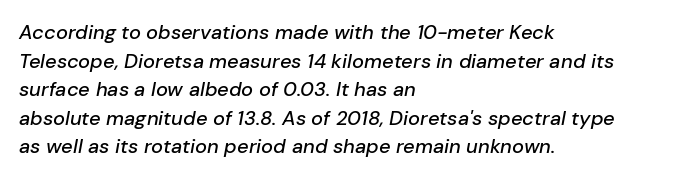
Decoration check: the copy has no underline. If you measured baseline to baseline, you'd find a middling distance. These lines were composed using italics. A classic flush-left, rag-right setting is used for this passage. Glyph-to-glyph distance matches everyday printed text.
